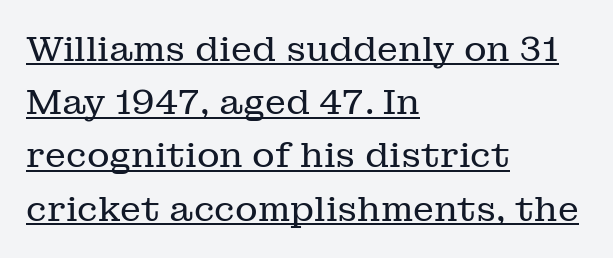
The letters advance in unequal steps, a hallmark of proportional type. Letters have the restrained weight of plain body copy at most. Inter-character spacing is left at the font's built-in metrics. I'd call this a serif setting — the letters wear small feet.
